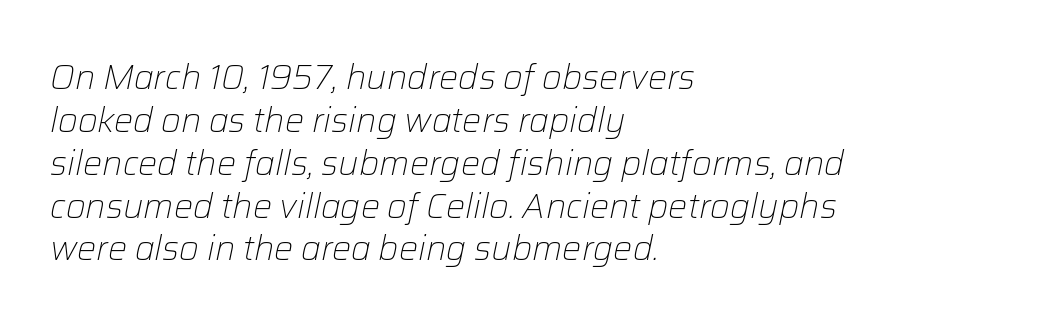
Q: Is the text bold? A: No.
Q: Is the text italic (slanted)? A: Yes, it leans right by about 12 degrees.
Q: Is the text underlined? A: No.
Q: How is the paragraph aligned? A: Left-aligned.
Q: Is the spacing between letters normal or unusually wide? A: Normal.
Q: Is the spacing between lines tight, normal or loose? A: Normal.
Q: Width (condensed, normal, or wide)? A: Normal.
Q: Stroke contrast? A: Low.
Q: x-height? A: Medium.
Q: Monospaced? A: No.
